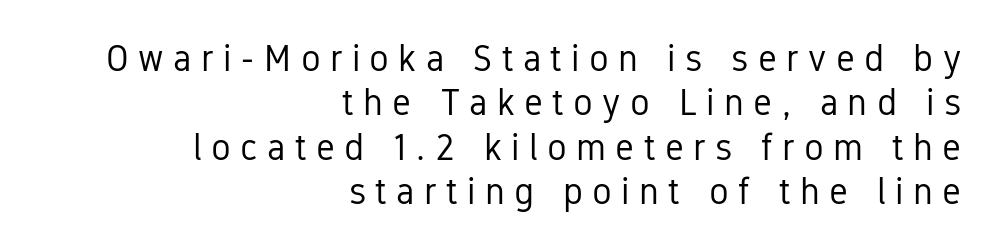
{"serif": "no", "italic": "no", "bold": "no", "weight": "regular", "width": "condensed", "stroke_contrast": "low", "x_height": "medium", "monospaced": "no", "underline": "no", "align": "right", "line_spacing_ratio": 1.2, "letter_spacing": "wide", "letter_spacing_em": 0.25, "glyph_px": 37}
